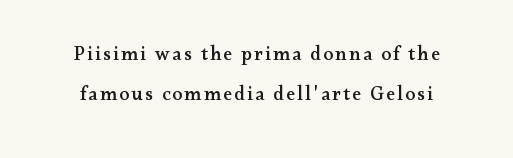
Q: Is the text italic (slanted)? A: No, it is upright.
Q: Is the text underlined? A: No.
Q: Is the spacing between lines tight, normal or loose? A: Loose.
